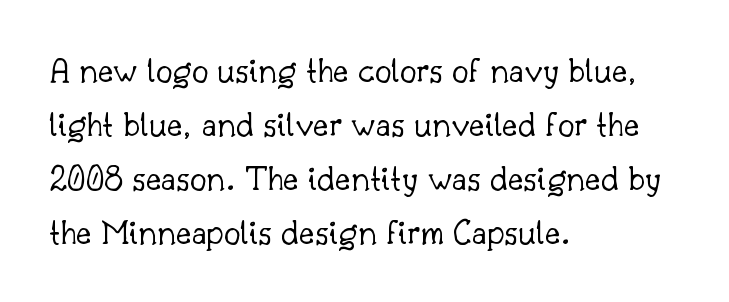
Q: Is the text bold? A: No.
Q: Is the text italic (slanted)? A: No, it is upright.
Q: Is the text underlined? A: No.
Q: How is the paragraph aligned? A: Left-aligned.
Q: Is the spacing between letters normal or unusually wide? A: Normal.
Q: Is the spacing between lines tight, normal or loose? A: Normal.
Q: Width (condensed, normal, or wide)? A: Normal.
Q: Stroke contrast? A: Low.
Q: x-height? A: Small.
Q: Monospaced? A: No.
